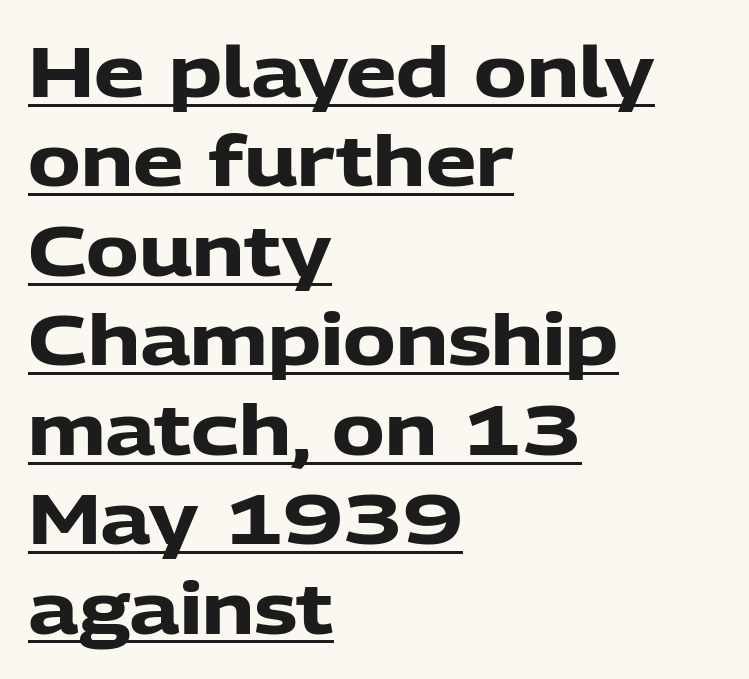
Short and long lines alike share a common starting point at left. You could not count columns in this text — the font is proportionally spaced. The rendering uses a moderate line-height, typical for paragraphs. The designer went with a sans here, leaving each stem footless.
